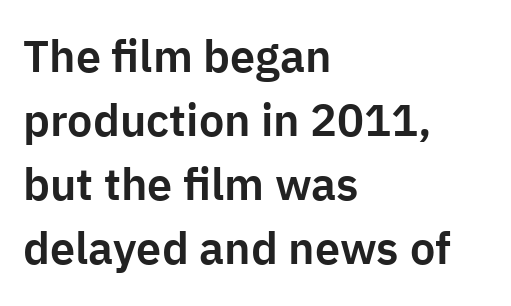
Q: Is the text italic (slanted)? A: No, it is upright.
Q: Is the typeface a serif or a sans-serif typeface? A: Sans-serif.
Q: Is the text underlined? A: No.
Q: How is the paragraph aligned? A: Left-aligned.
Q: Is the spacing between letters normal or unusually wide? A: Normal.
Q: Is the spacing between lines tight, normal or loose? A: Normal.
Q: Width (condensed, normal, or wide)? A: Normal.
Q: Stroke contrast? A: Low.
Q: x-height? A: Medium.
Q: Monospaced? A: No.
